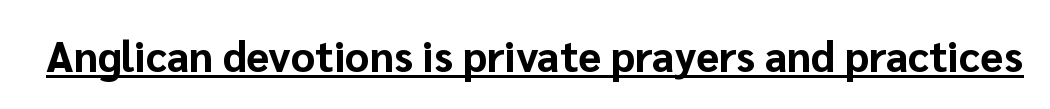
Q: Is the text bold? A: Yes.
Q: Is the text italic (slanted)? A: No, it is upright.
Q: Is the typeface a serif or a sans-serif typeface? A: Sans-serif.
Q: Is the text underlined? A: Yes.
Q: Is the spacing between letters normal or unusually wide? A: Normal.
Q: Width (condensed, normal, or wide)? A: Normal.
Q: Stroke contrast? A: Low.
Q: x-height? A: Medium.
Q: Monospaced? A: No.
